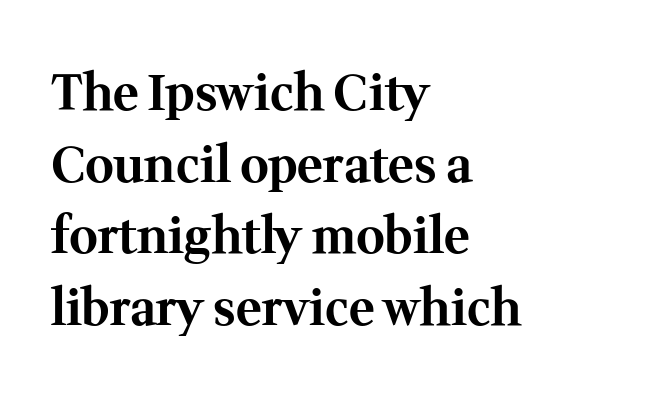
The image shows 49 px bold serif type, upright; set left-aligned, normal line spacing (1.46x), normal letter spacing, not underlined; medium stroke contrast and a medium x-height.
